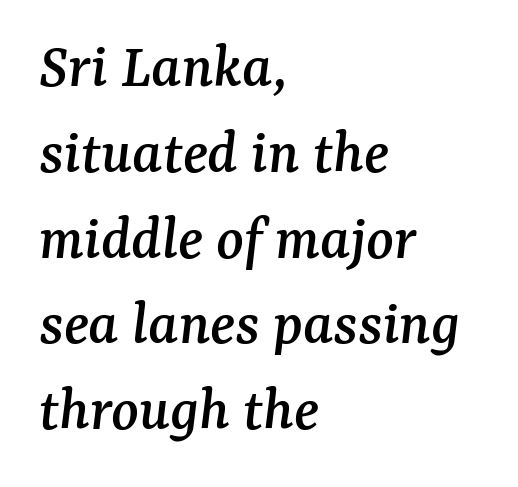
{"serif": "yes", "italic": "yes", "lean": "right", "slant_degrees": 7, "width": "normal", "stroke_contrast": "medium", "x_height": "medium", "monospaced": "no", "underline": "no", "align": "left", "line_spacing": "normal", "line_spacing_ratio": 1.34, "letter_spacing": "normal", "letter_spacing_em": 0.0, "glyph_px": 64}
